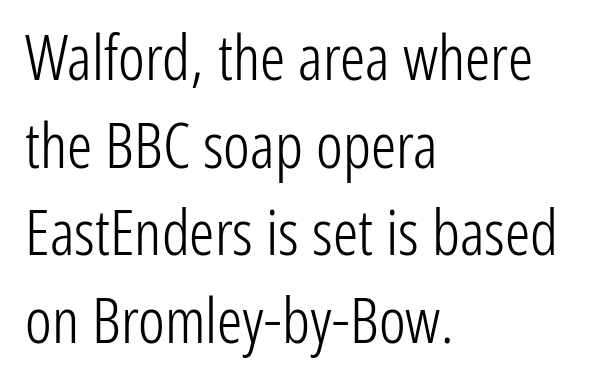
{"serif": "no", "italic": "no", "bold": "no", "weight": "light", "width": "condensed", "stroke_contrast": "low", "x_height": "medium", "monospaced": "no", "underline": "no", "align": "left", "line_spacing": "normal", "line_spacing_ratio": 1.39, "letter_spacing": "normal", "letter_spacing_em": 0.0, "glyph_px": 63}
